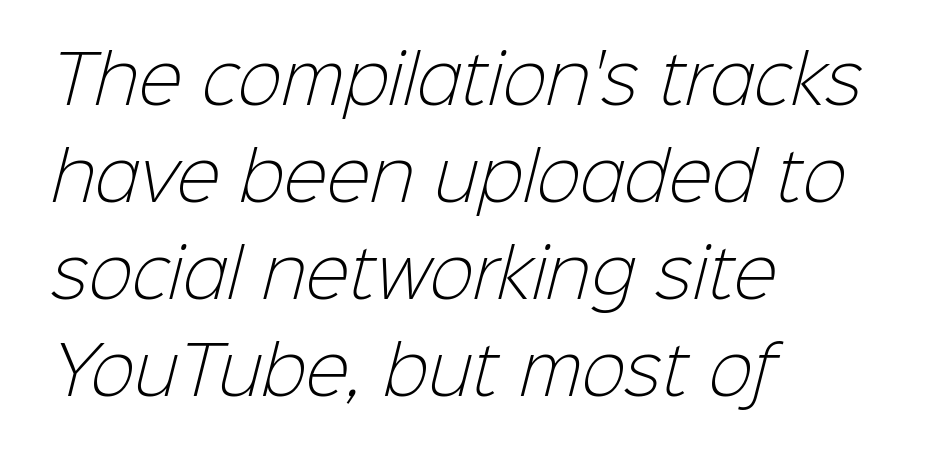
Unbolded letterforms with no extra heft. Do the characters align in a grid? No, the font is proportional. Decoration check: the copy has no underline. Left-aligned paragraph, ragged on the right. Baseline-to-baseline distance is the conventional proportion of letter height.
